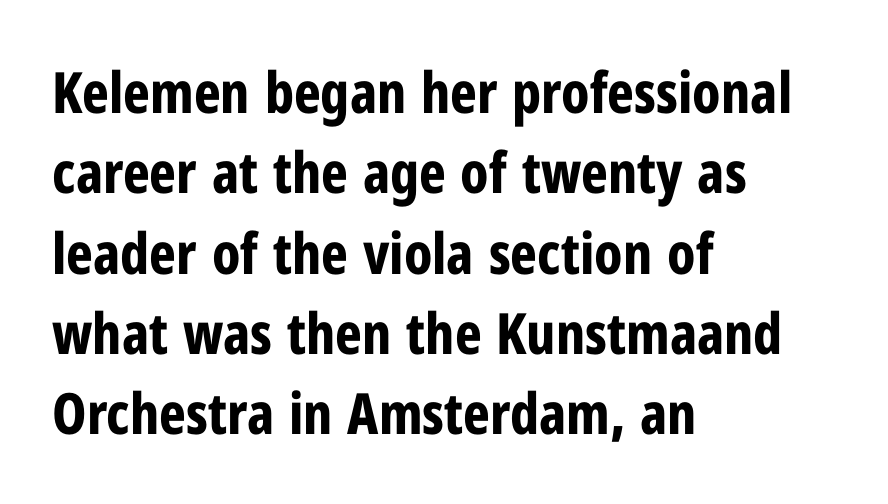
{"serif": "no", "italic": "no", "bold": "yes", "weight": "bold", "width": "condensed", "stroke_contrast": "low", "x_height": "medium", "monospaced": "no", "underline": "no", "align": "left", "line_spacing": "normal", "line_spacing_ratio": 1.41, "letter_spacing": "normal", "letter_spacing_em": 0.0, "glyph_px": 57}
